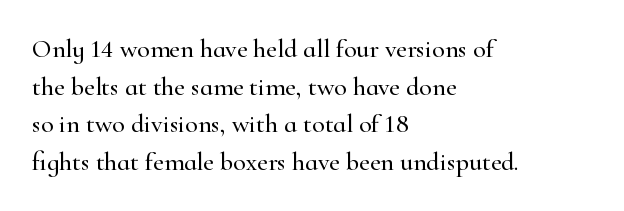
The image shows 26 px text type, upright; set left-aligned, normal line spacing (1.45x), normal letter spacing, not underlined.
